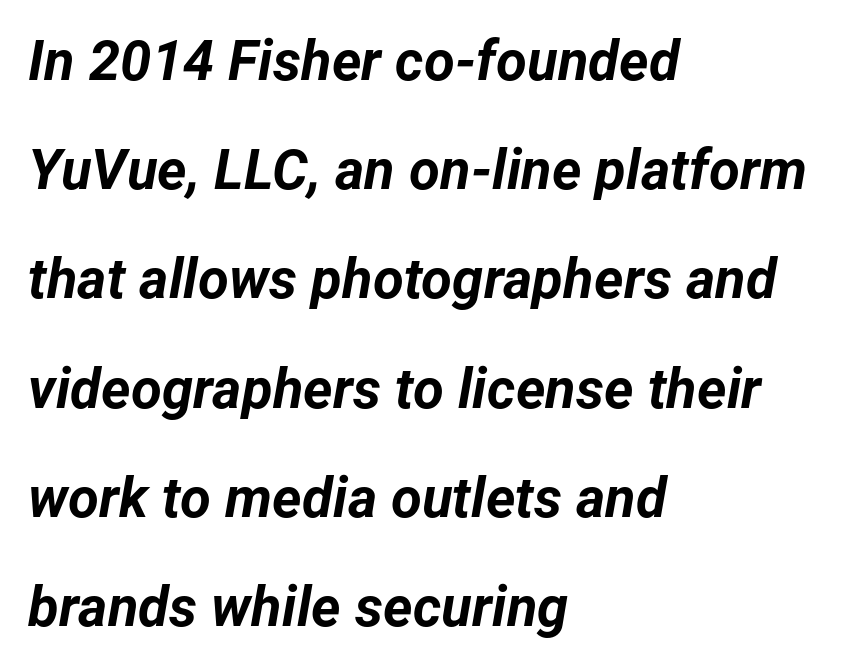
Q: Is the text bold? A: Yes.
Q: Is the text italic (slanted)? A: Yes, it leans right by about 12 degrees.
Q: Is the text underlined? A: No.
Q: How is the paragraph aligned? A: Left-aligned.
Q: Is the spacing between letters normal or unusually wide? A: Normal.
Q: Is the spacing between lines tight, normal or loose? A: Loose.
Q: Width (condensed, normal, or wide)? A: Normal.
Q: Stroke contrast? A: Low.
Q: x-height? A: Medium.
Q: Monospaced? A: No.
